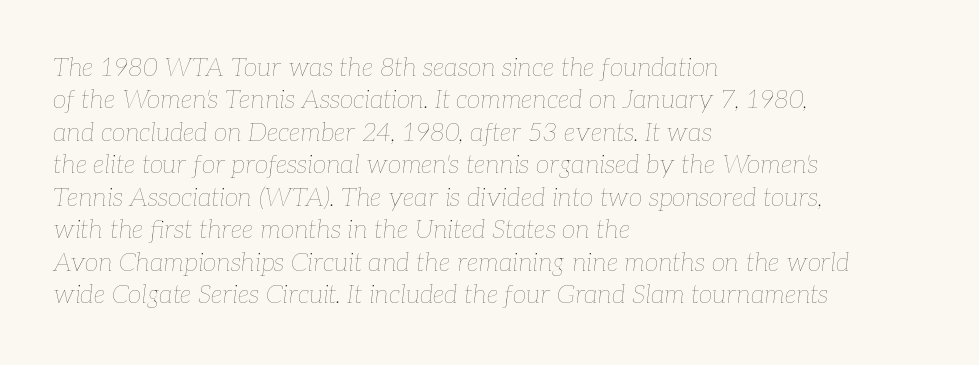
{"italic": "yes", "lean": "right", "slant_degrees": 7, "bold": "no", "underline": "no", "align": "left", "line_spacing": "normal", "line_spacing_ratio": 1.3, "letter_spacing": "normal", "letter_spacing_em": 0.0, "glyph_px": 25}
